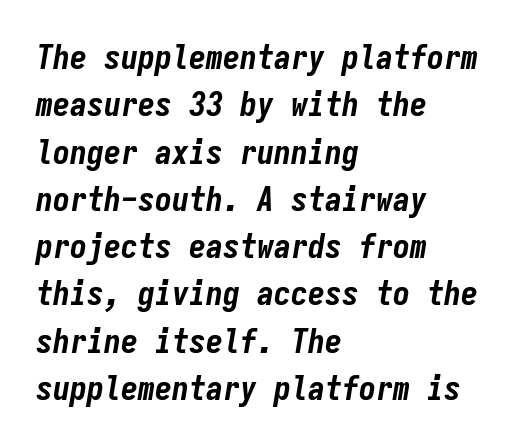
Q: Is the text bold? A: Yes.
Q: Is the text italic (slanted)? A: Yes, it leans right by about 9 degrees.
Q: Is the text underlined? A: No.
Q: How is the paragraph aligned? A: Left-aligned.
Q: Is the spacing between letters normal or unusually wide? A: Normal.
Q: Is the spacing between lines tight, normal or loose? A: Normal.
Q: Width (condensed, normal, or wide)? A: Condensed.
Q: Stroke contrast? A: Low.
Q: x-height? A: Medium.
Q: Monospaced? A: Yes.
